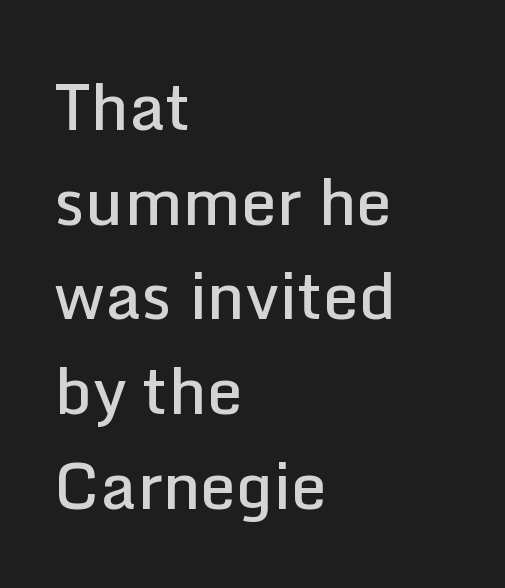
{"serif": "no", "italic": "no", "bold": "semi", "weight": "semibold", "width": "normal", "stroke_contrast": "low", "x_height": "medium", "monospaced": "no", "underline": "no", "align": "left", "line_spacing": "normal", "line_spacing_ratio": 1.48, "letter_spacing": "normal", "letter_spacing_em": 0.0, "glyph_px": 64}
